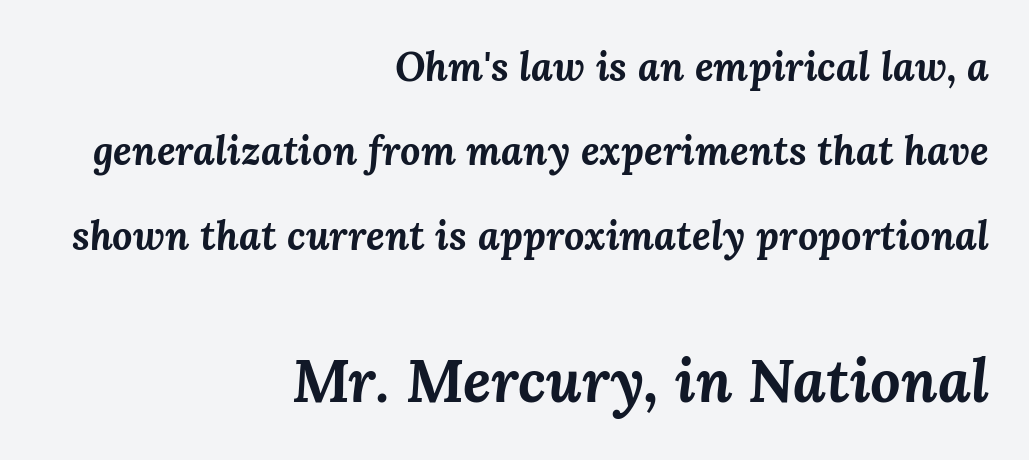
The image shows 60 px bold type, italic (leaning right); set right-aligned, loose line spacing (2.11x), normal letter spacing, not underlined; the second (bottom) block is 1.5x larger; medium stroke contrast and a medium x-height.
